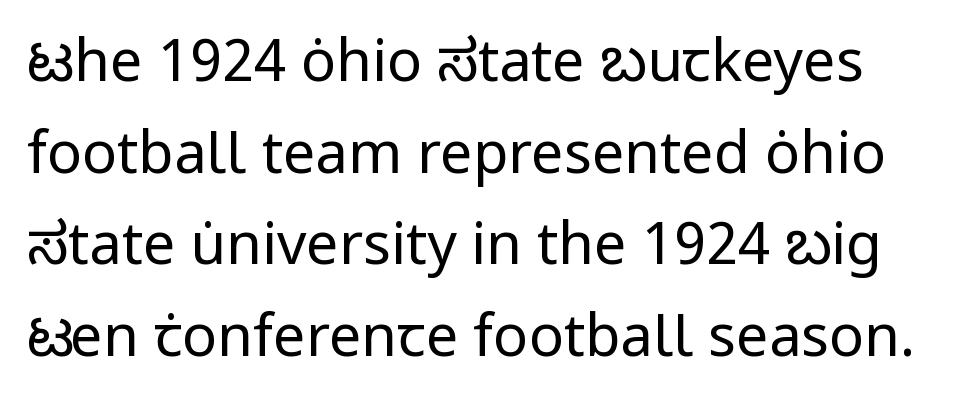
{"serif": "no", "italic": "no", "bold": "no", "weight": "regular", "width": "normal", "stroke_contrast": "low", "x_height": "medium", "monospaced": "no", "underline": "no", "line_spacing": "normal", "line_spacing_ratio": 1.58, "letter_spacing": "normal", "letter_spacing_em": 0.0, "glyph_px": 58}
